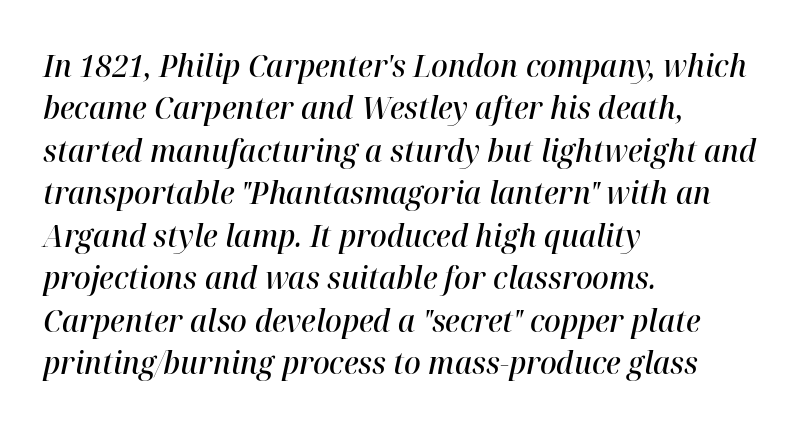
The letters advance in unequal steps, a hallmark of proportional type. Bare-footed words on every line. Compared with a centered layout, this one pins lines to the left instead. Moderately thickened strokes mark this as semibold type. If you measured baseline to baseline, you'd find a middling distance. You can tell it's italic because the verticals aren't actually vertical.
